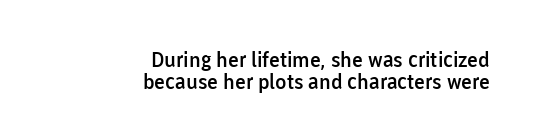
{"italic": "no", "bold": "semi", "underline": "no", "align": "right", "line_spacing": "tight", "line_spacing_ratio": 1.04, "letter_spacing": "normal", "letter_spacing_em": 0.0, "glyph_px": 21}
